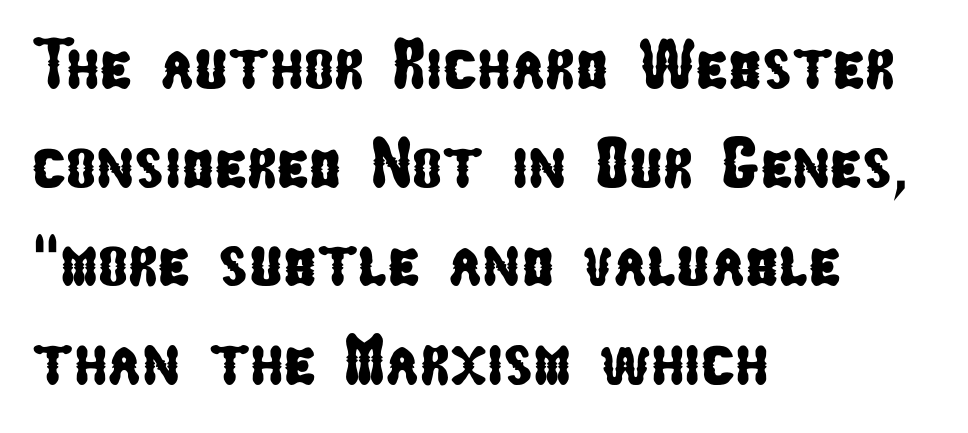
Varying glyph widths throughout — classic text-font behaviour. What stands out about the letter spacing? Nothing — it is the standard amount. Note: no serifs on the glyphs. The specimen omits any rule beneath the text block's lines.
